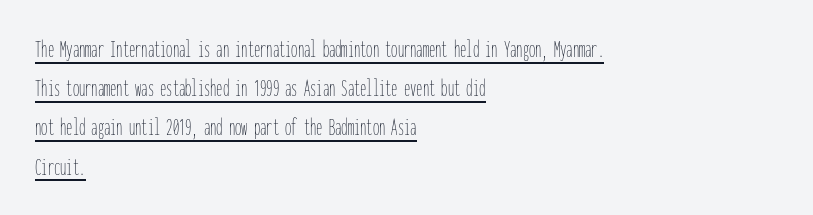
Q: Is the text bold? A: No.
Q: Is the text italic (slanted)? A: No, it is upright.
Q: Is the text underlined? A: Yes.
Q: How is the paragraph aligned? A: Left-aligned.
Q: Is the spacing between letters normal or unusually wide? A: Normal.
Q: Is the spacing between lines tight, normal or loose? A: Normal.
